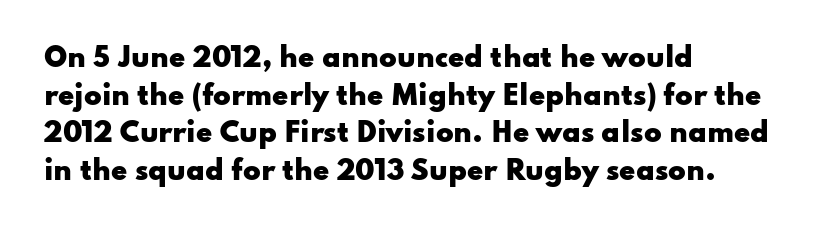
Q: Is the text bold? A: Yes.
Q: Is the text italic (slanted)? A: No, it is upright.
Q: Is the text underlined? A: No.
Q: How is the paragraph aligned? A: Left-aligned.
Q: Is the spacing between letters normal or unusually wide? A: Normal.
Q: Is the spacing between lines tight, normal or loose? A: Normal.
